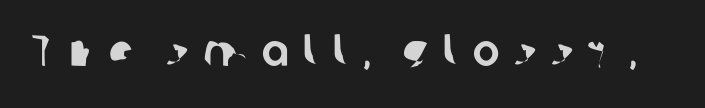
{"serif": "no", "width": "normal", "stroke_contrast": "low", "x_height": "medium", "monospaced": "no", "underline": "no", "letter_spacing": "wide", "letter_spacing_em": 0.31, "glyph_px": 45}
